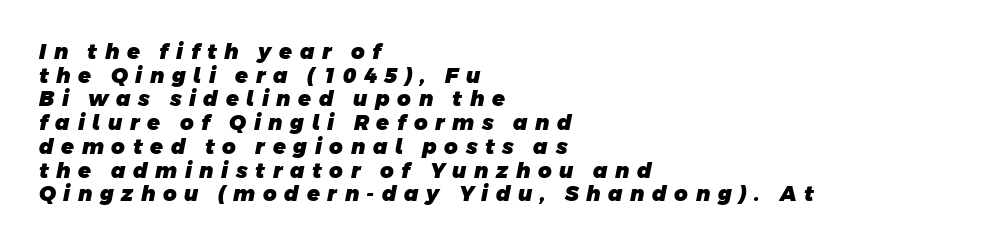
Q: Is the text bold? A: Yes.
Q: Is the text underlined? A: No.
Q: How is the paragraph aligned? A: Left-aligned.
Q: Is the spacing between letters normal or unusually wide? A: Unusually wide.
Q: Is the spacing between lines tight, normal or loose? A: Tight.
